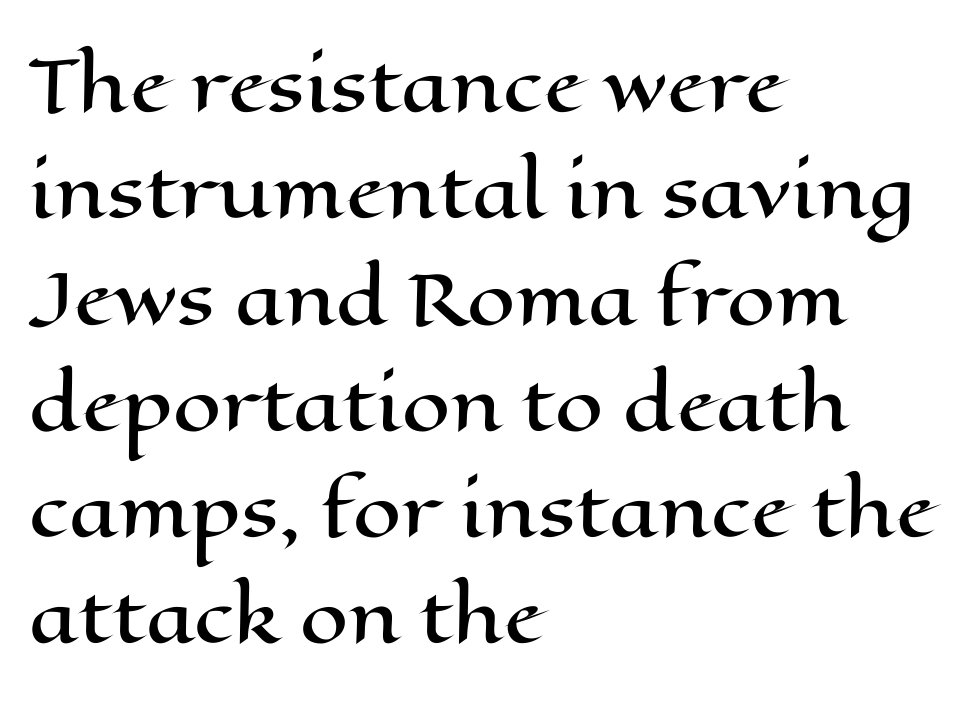
If you drew a ruler down the left edge, every line would touch it. Think of a printed novel: that variable character pitch is what you see here. This sample keeps an unexceptional amount of space between lines. Students, note that the glyphs here touch the page at normal intervals. Every character sits straight up, as roman type does. Lines of text with bare space underneath.
